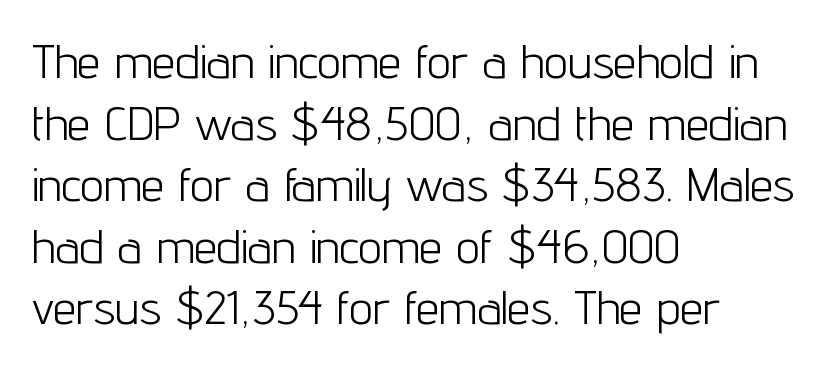
Bold? No — there's no thickening of the strokes. Words float on clear page, feet unadorned. This is sans-serif lettering, the kind often seen on screens and signage. The face used here is proportionally spaced, like ordinary book or web type.
